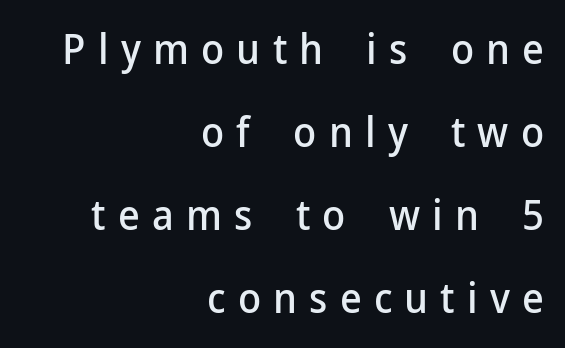
The image shows 42 px sans-serif type, upright; set right-aligned, loose line spacing (1.98x), unusually wide letter spacing (+0.29 em), not underlined; low stroke contrast and a medium x-height.
